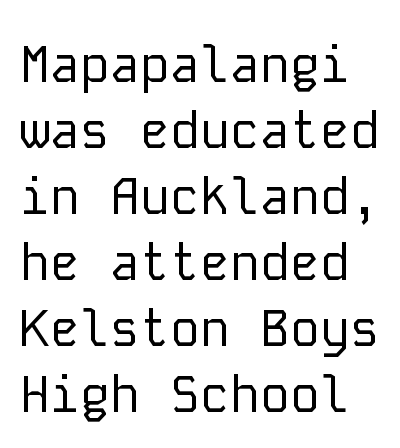
{"serif": "no", "italic": "no", "bold": "no", "weight": "regular", "width": "normal", "stroke_contrast": "low", "x_height": "medium", "monospaced": "yes", "underline": "no", "line_spacing": "normal", "line_spacing_ratio": 1.32, "letter_spacing": "normal", "letter_spacing_em": 0.0, "glyph_px": 50}
